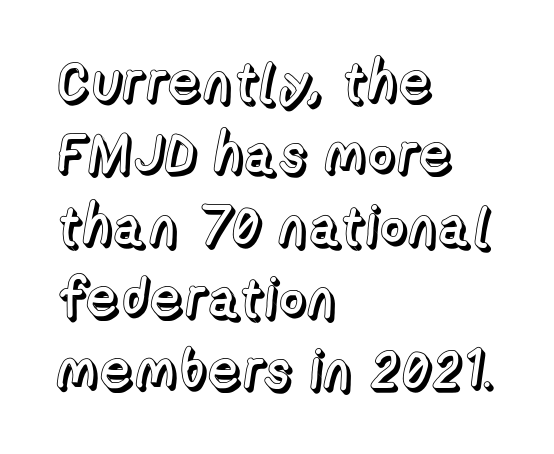
The image shows 55 px text type; set left-aligned, normal line spacing (1.31x), normal letter spacing, not underlined; a medium x-height.
